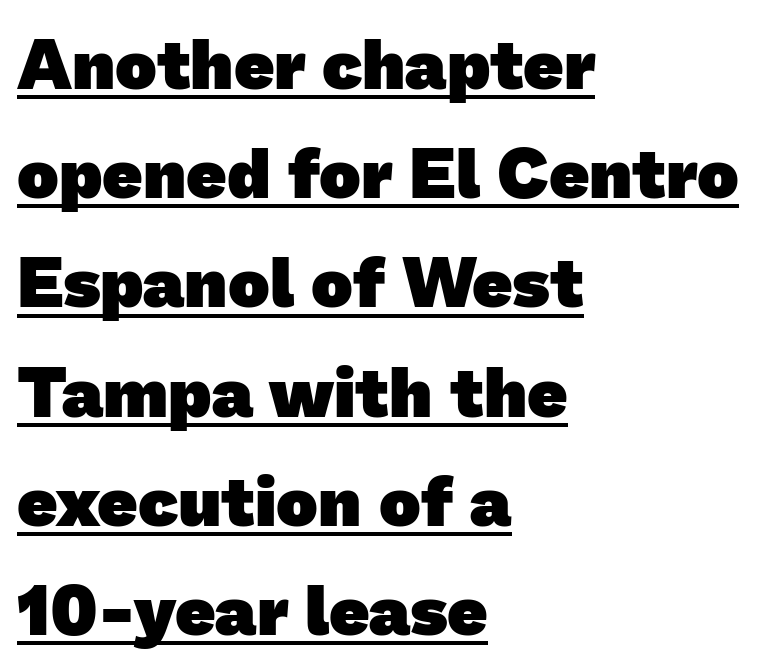
{"serif": "no", "bold": "yes", "weight": "heavy", "width": "normal", "stroke_contrast": "low", "x_height": "medium", "monospaced": "no", "underline": "yes", "align": "left", "line_spacing": "normal", "line_spacing_ratio": 1.56, "letter_spacing": "normal", "letter_spacing_em": 0.0, "glyph_px": 70}
